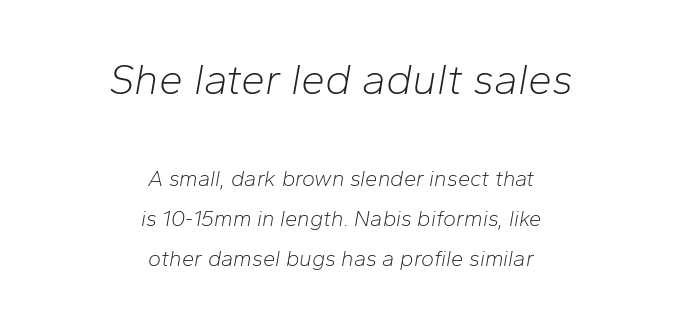
The image shows 43 px light type, italic (leaning right); set centered, line spacing 1.81x, normal letter spacing, not underlined; the first (top) block is 1.95x larger; low stroke contrast and a medium x-height.
